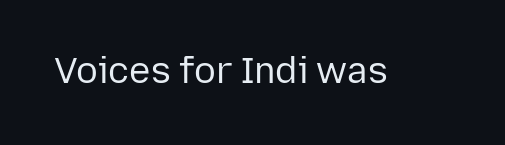
The image shows 36 px regular-weight sans-serif type, upright; set normal letter spacing, not underlined; low stroke contrast and a medium x-height.
